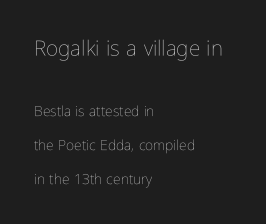
Q: Is the text bold? A: No.
Q: Is the text italic (slanted)? A: No, it is upright.
Q: Is the text underlined? A: No.
Q: How is the paragraph aligned? A: Left-aligned.
Q: Is the spacing between letters normal or unusually wide? A: Normal.
Q: Is the spacing between lines tight, normal or loose? A: Loose.
Q: Which block of text is set in a larger size, the first (top) or the second (bottom)? A: The first (top) one.
